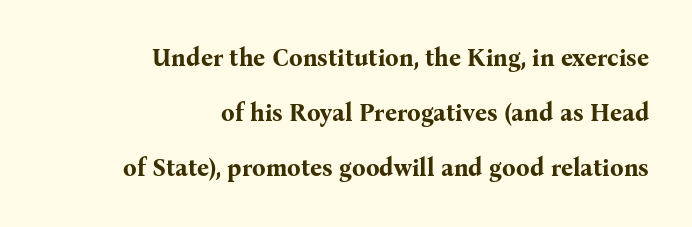
The image shows 24 px bold type, upright; set right-aligned, loose line spacing (2.3x), normal letter spacing, not underlined.
